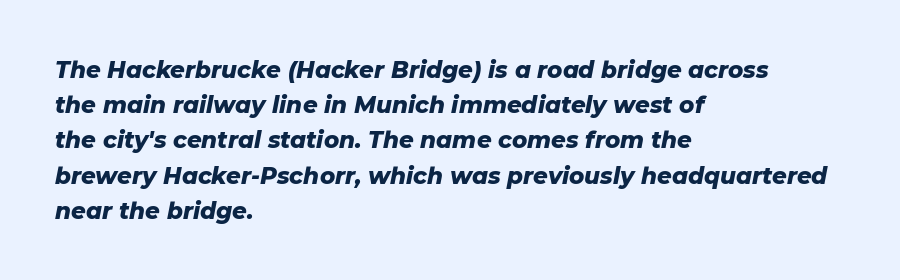
{"italic": "yes", "lean": "right", "slant_degrees": 11, "bold": "yes", "underline": "no", "align": "left", "line_spacing": "normal", "line_spacing_ratio": 1.53, "letter_spacing": "normal", "letter_spacing_em": 0.0, "glyph_px": 23}
